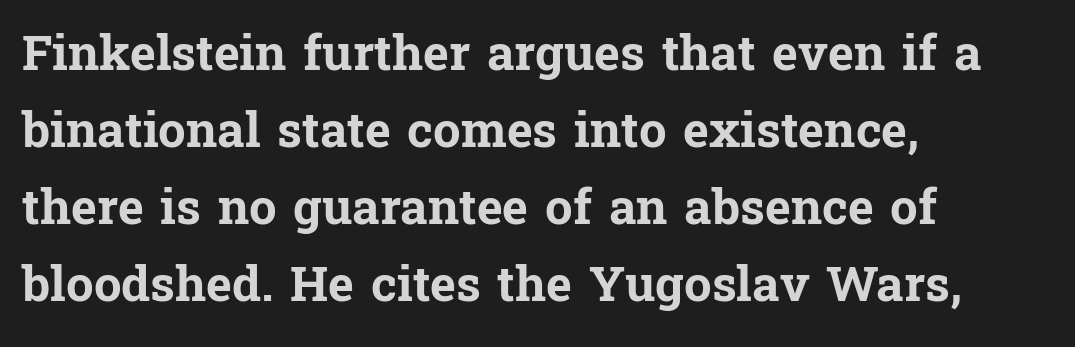
Typeset ragged right — the left edge is the straight one. Notice how thick the strokes are: this is what a full bold looks like. This sample uses an upright cut, with every glyph sitting square on the baseline. The passage shown is typed in a proportional face where columns would drift.
